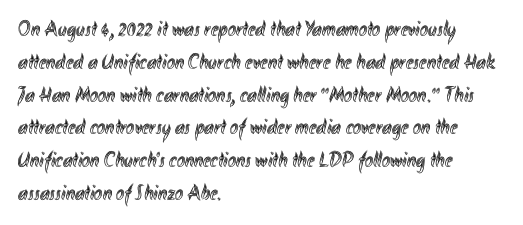
The specimen omits any rule beneath the text block's lines. Is the letter spacing exaggerated? No — it looks like the ordinary default. The rag falls on the right side of this text block. Baseline-to-baseline distance is the conventional proportion of letter height.
